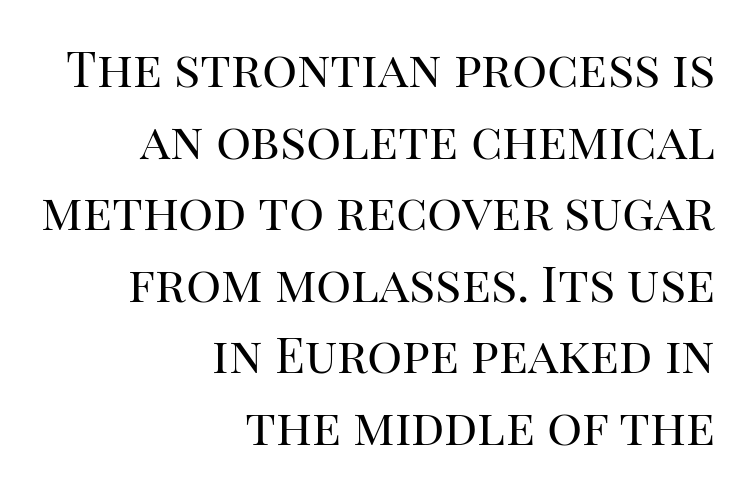
The image shows 49 px regular-weight serif type, upright; set right-aligned, normal line spacing (1.46x), normal letter spacing, not underlined; high stroke contrast and a large x-height.
